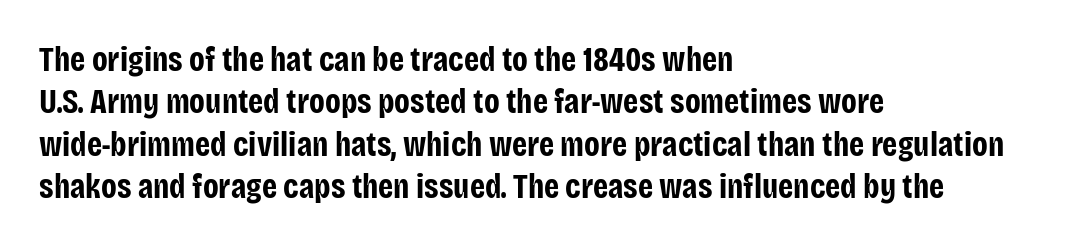
Descender tails drop into unmarked territory. The leading is moderate, giving the passage an even texture. Heavy-handed strokes throughout: this text is bold. The rendering keeps characters at their native spacing. Do the characters align in a grid? No, the font is proportional. Regarding serifs, this sample does without them.
